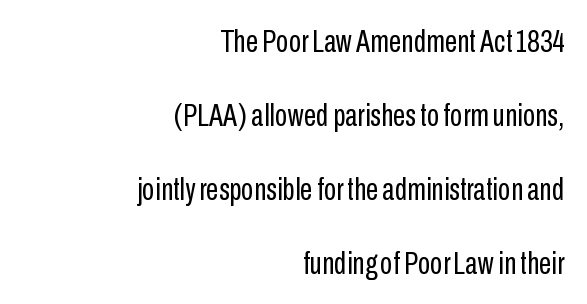
Q: Is the text bold? A: No.
Q: Is the text italic (slanted)? A: No, it is upright.
Q: Is the typeface a serif or a sans-serif typeface? A: Sans-serif.
Q: Is the text underlined? A: No.
Q: How is the paragraph aligned? A: Right-aligned.
Q: Is the spacing between letters normal or unusually wide? A: Normal.
Q: Is the spacing between lines tight, normal or loose? A: Loose.
Q: Width (condensed, normal, or wide)? A: Condensed.
Q: Stroke contrast? A: Low.
Q: x-height? A: Medium.
Q: Monospaced? A: No.
